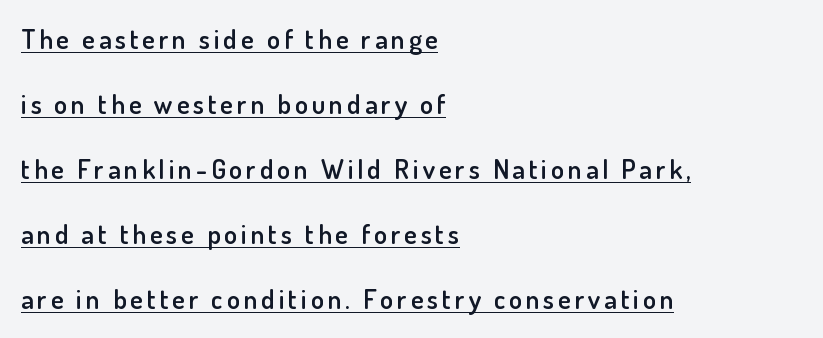
Q: Is the text bold? A: Semi-bold.
Q: Is the text italic (slanted)? A: No, it is upright.
Q: Is the text underlined? A: Yes.
Q: How is the paragraph aligned? A: Left-aligned.
Q: Is the spacing between lines tight, normal or loose? A: Loose.
